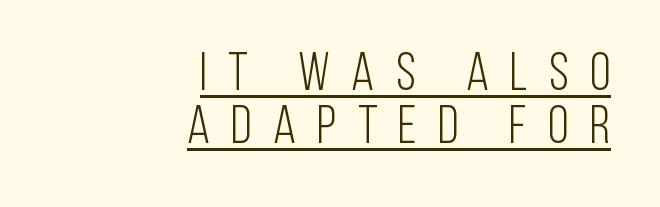
The image shows 53 px light, condensed sans-serif type, upright; set right-aligned, tight line spacing (1.0x), unusually wide letter spacing (+0.4 em), underlined; low stroke contrast and a large x-height.
